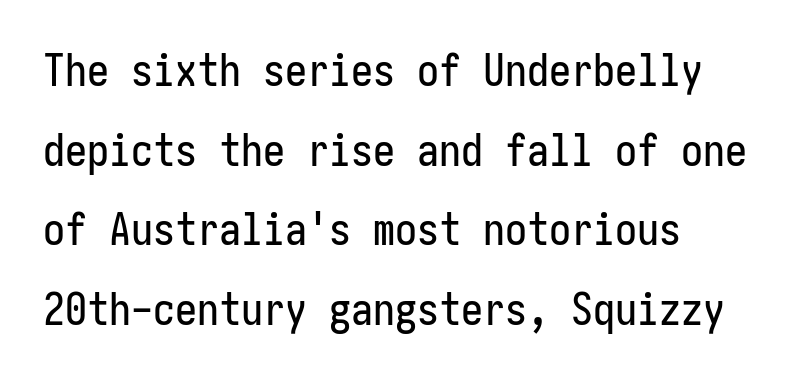
{"serif": "no", "italic": "no", "width": "condensed", "stroke_contrast": "low", "x_height": "medium", "underline": "no", "line_spacing_ratio": 1.81, "letter_spacing": "normal", "letter_spacing_em": 0.0, "glyph_px": 44}
